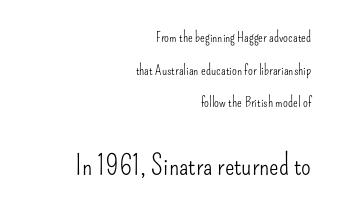
Q: Is the text bold? A: No.
Q: Is the text italic (slanted)? A: No, it is upright.
Q: Is the typeface a serif or a sans-serif typeface? A: Sans-serif.
Q: Is the text underlined? A: No.
Q: How is the paragraph aligned? A: Right-aligned.
Q: Is the spacing between letters normal or unusually wide? A: Normal.
Q: Is the spacing between lines tight, normal or loose? A: Loose.
Q: Which block of text is set in a larger size, the first (top) or the second (bottom)? A: The second (bottom) one.
Q: Width (condensed, normal, or wide)? A: Condensed.
Q: Stroke contrast? A: Low.
Q: x-height? A: Small.
Q: Monospaced? A: No.
